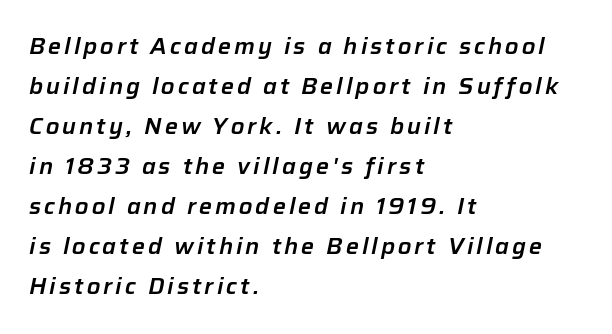
{"italic": "yes", "lean": "right", "slant_degrees": 12, "underline": "no", "align": "left", "line_spacing_ratio": 1.82, "glyph_px": 22}
